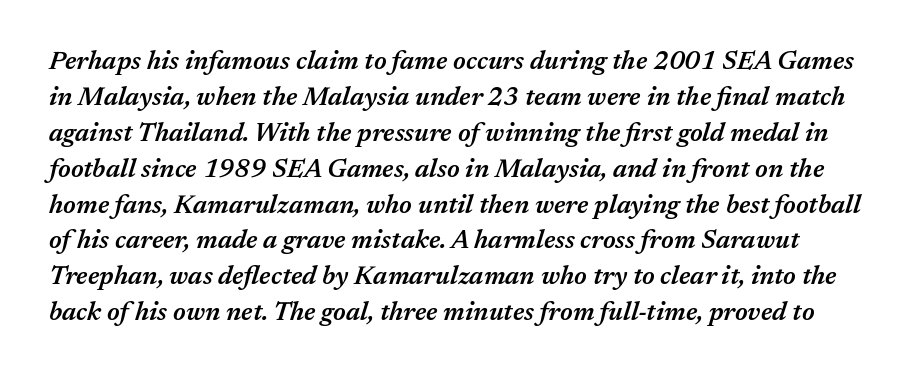
Q: Is the text bold? A: Semi-bold.
Q: Is the text italic (slanted)? A: Yes, it leans right by about 17 degrees.
Q: Is the text underlined? A: No.
Q: Is the spacing between letters normal or unusually wide? A: Normal.
Q: Is the spacing between lines tight, normal or loose? A: Normal.
